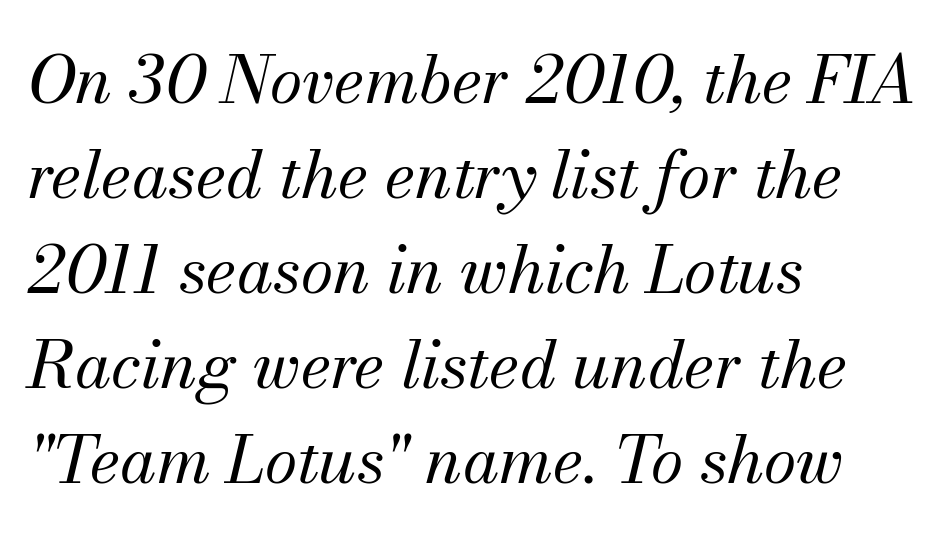
These lines keep a tight, regular rhythm from letter to letter. Horizontal alignment here is leftward, the default for most running prose. Observe the lean: these are italic letterforms. Think standard paragraph weight, or any step lighter than that.
